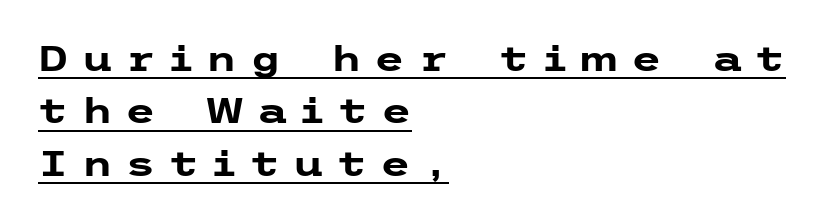
Does the lettering tilt? It doesn't — this is upright. Like a heading marked for emphasis, these lines bear an underscore. The sample has been set heavy, in full bold. The rendering inserts visible extra space after every character. The line-height multiplier appears to be the usual default.
